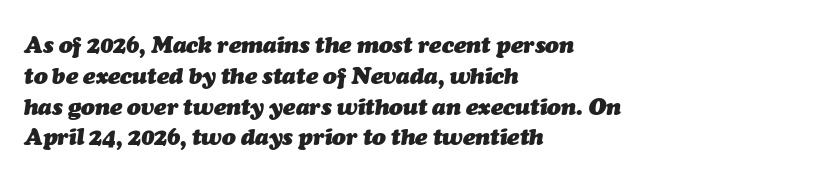
{"italic": "yes", "lean": "right", "slant_degrees": 7, "bold": "yes", "underline": "no", "align": "left", "line_spacing": "normal", "line_spacing_ratio": 1.34, "letter_spacing": "normal", "letter_spacing_em": 0.0, "glyph_px": 23}
